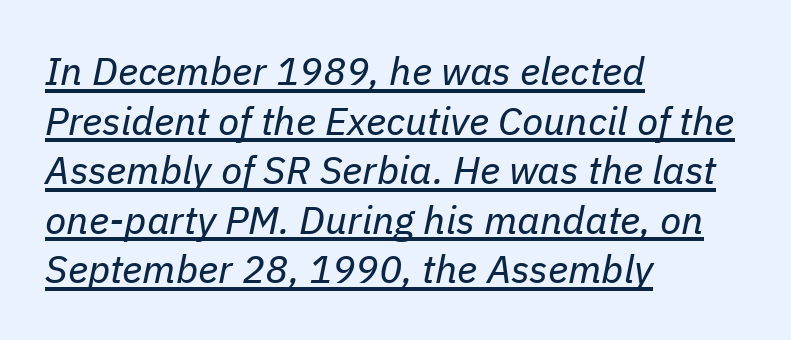
Q: Is the text bold? A: No.
Q: Is the text italic (slanted)? A: Yes, it leans right by about 11 degrees.
Q: Is the text underlined? A: Yes.
Q: How is the paragraph aligned? A: Left-aligned.
Q: Is the spacing between letters normal or unusually wide? A: Normal.
Q: Is the spacing between lines tight, normal or loose? A: Normal.
Q: Width (condensed, normal, or wide)? A: Normal.
Q: Stroke contrast? A: Low.
Q: x-height? A: Medium.
Q: Monospaced? A: No.
